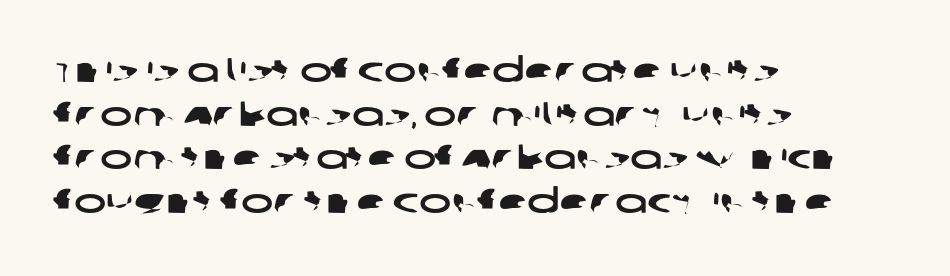
The image shows 34 px wide sans-serif type; set left-aligned, normal line spacing (1.28x), normal letter spacing, not underlined; low stroke contrast and a large x-height.
